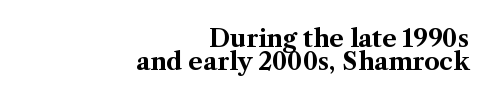
Summary of weight: heavy, a full bold. Standard letterfit; no display-style spreading of the glyphs. Horizontally, the lines are justified to the trailing edge only. Every stem runs plumb, perpendicular to the baseline. No word sits above an underline.
